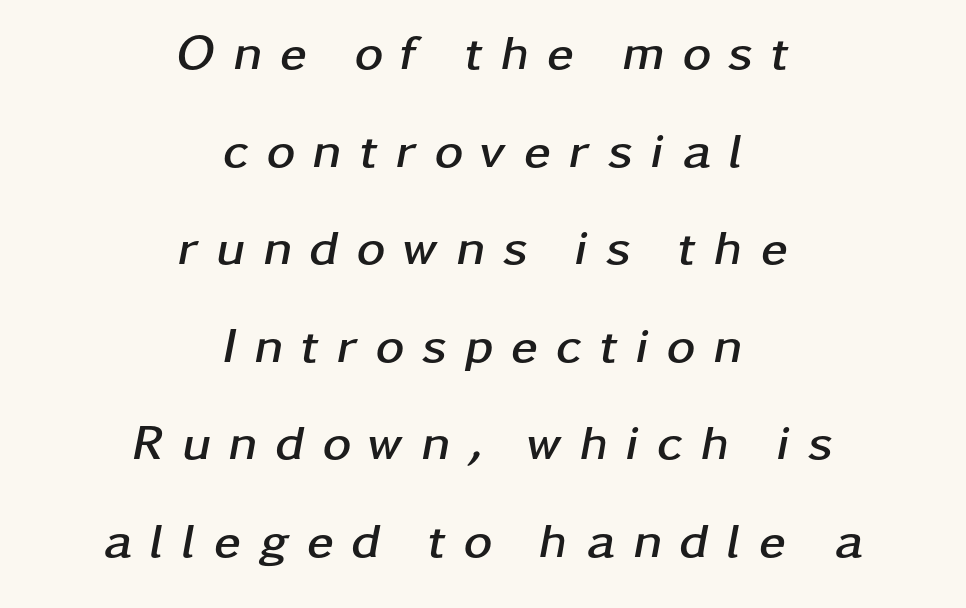
The image shows 49 px semibold, wide type, italic (leaning right); set centered, loose line spacing (1.99x), unusually wide letter spacing (+0.36 em), not underlined; low stroke contrast and a medium x-height.
